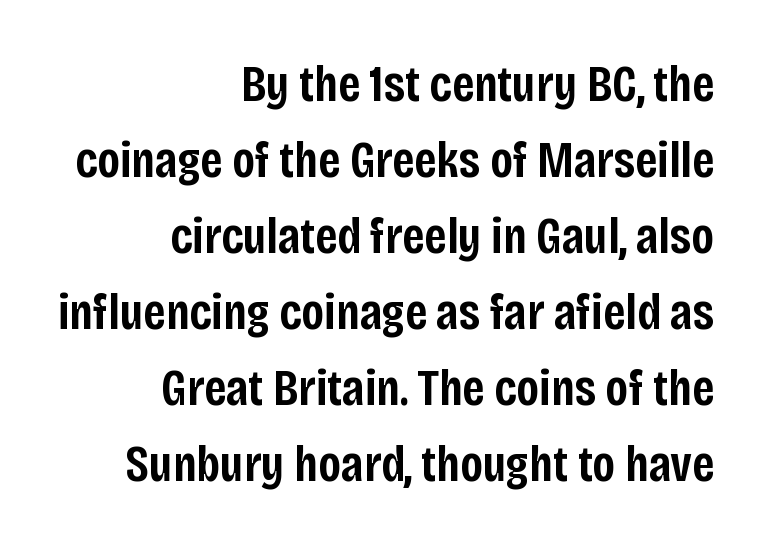
Q: Is the text bold? A: Semi-bold.
Q: Is the text italic (slanted)? A: No, it is upright.
Q: Is the typeface a serif or a sans-serif typeface? A: Sans-serif.
Q: Is the text underlined? A: No.
Q: How is the paragraph aligned? A: Right-aligned.
Q: Is the spacing between letters normal or unusually wide? A: Normal.
Q: Is the spacing between lines tight, normal or loose? A: Normal.
Q: Width (condensed, normal, or wide)? A: Condensed.
Q: Stroke contrast? A: Low.
Q: x-height? A: Large.
Q: Monospaced? A: No.
